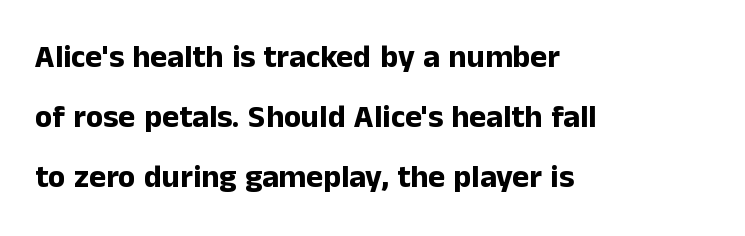
Q: Is the text bold? A: Yes.
Q: Is the text italic (slanted)? A: No, it is upright.
Q: Is the typeface a serif or a sans-serif typeface? A: Sans-serif.
Q: Is the text underlined? A: No.
Q: How is the paragraph aligned? A: Left-aligned.
Q: Is the spacing between letters normal or unusually wide? A: Normal.
Q: Width (condensed, normal, or wide)? A: Normal.
Q: Stroke contrast? A: Low.
Q: x-height? A: Medium.
Q: Monospaced? A: No.
